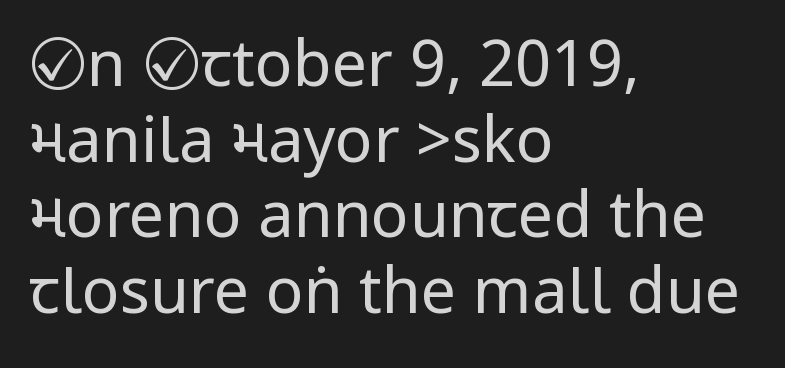
The image shows 63 px regular-weight, condensed sans-serif type, upright; set left-aligned, line spacing 1.2x, normal letter spacing, not underlined; low stroke contrast.
